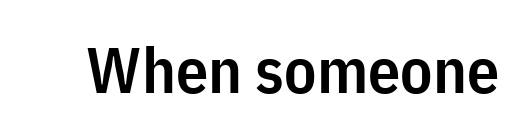
Q: Is the text bold? A: Semi-bold.
Q: Is the text italic (slanted)? A: No, it is upright.
Q: Is the typeface a serif or a sans-serif typeface? A: Sans-serif.
Q: Is the text underlined? A: No.
Q: Is the spacing between letters normal or unusually wide? A: Normal.
Q: Width (condensed, normal, or wide)? A: Condensed.
Q: Stroke contrast? A: Low.
Q: x-height? A: Medium.
Q: Monospaced? A: No.
